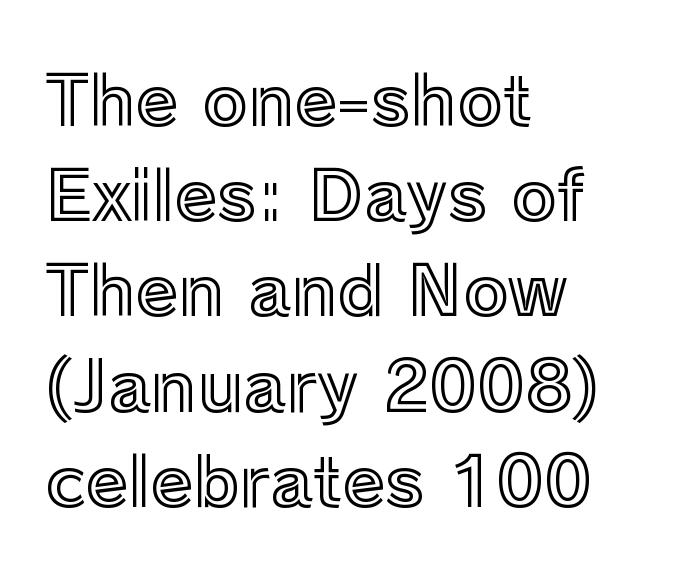
Q: Is the text italic (slanted)? A: No, it is upright.
Q: Is the text underlined? A: No.
Q: How is the paragraph aligned? A: Left-aligned.
Q: Is the spacing between letters normal or unusually wide? A: Normal.
Q: Is the spacing between lines tight, normal or loose? A: Normal.
Q: Width (condensed, normal, or wide)? A: Normal.
Q: x-height? A: Medium.
Q: Monospaced? A: No.
